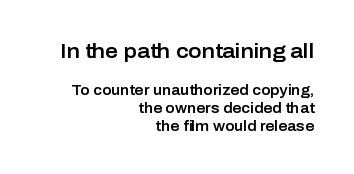
Two sizes are in play, and the larger belongs to the first block. The block of text has a typical density, with ordinary space between rows. Look at the tracking — it's just the regular setting, nothing added. Is there any slant? The stems are plumb.
